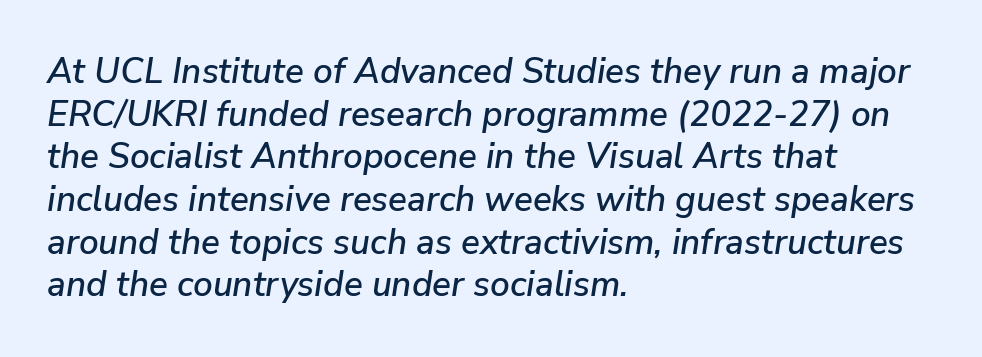
The image shows 35 px text type, italic (leaning right); set left-aligned, line spacing 1.22x, normal letter spacing, not underlined; low stroke contrast and a medium x-height.
